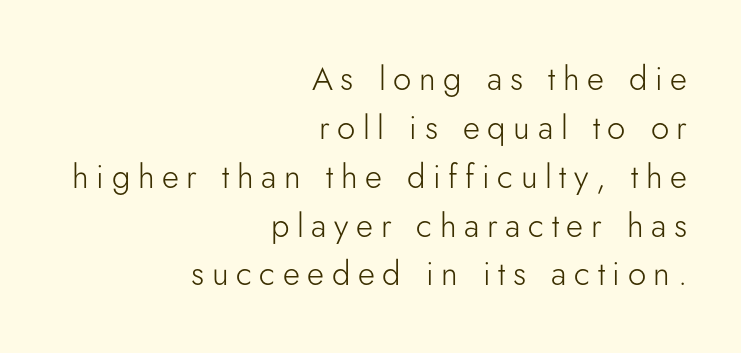
{"serif": "no", "italic": "no", "bold": "no", "weight": "light", "width": "normal", "stroke_contrast": "low", "x_height": "small", "monospaced": "no", "underline": "no", "align": "right", "line_spacing": "normal", "line_spacing_ratio": 1.48, "letter_spacing": "wide", "letter_spacing_em": 0.23, "glyph_px": 33}
